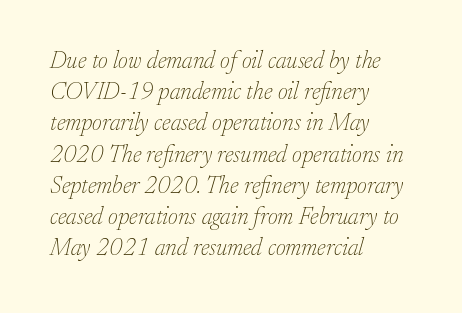
The image shows 24 px text type, italic (leaning right); set left-aligned, normal line spacing (1.3x), normal letter spacing, not underlined.
